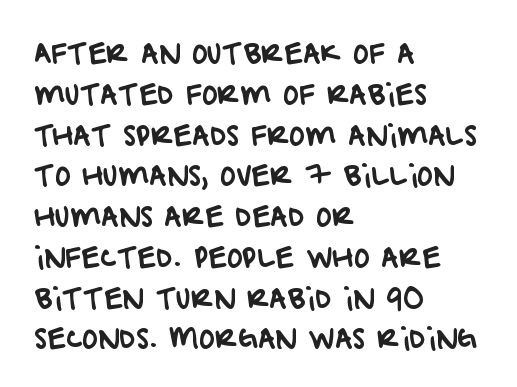
Q: Is the text underlined? A: No.
Q: How is the paragraph aligned? A: Left-aligned.
Q: Is the spacing between letters normal or unusually wide? A: Normal.
Q: Is the spacing between lines tight, normal or loose? A: Normal.
